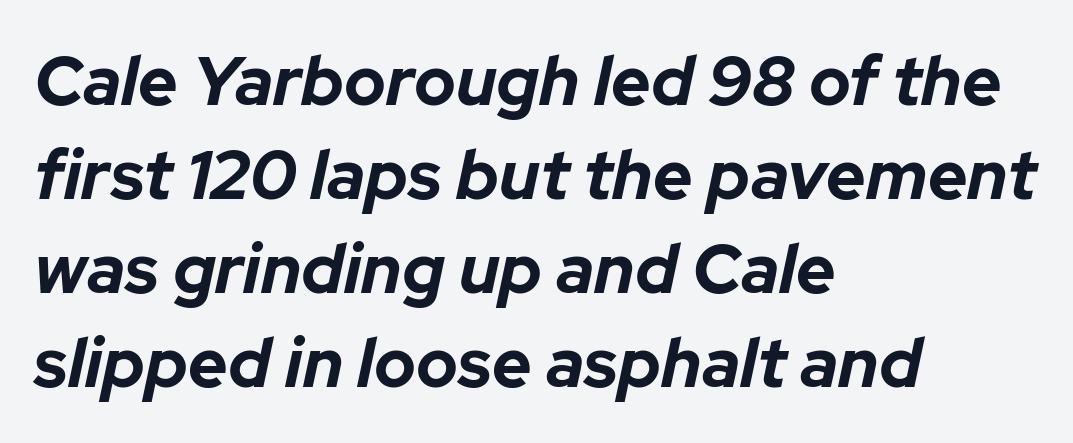
The image shows 69 px bold type, italic (leaning right); set left-aligned, normal line spacing (1.36x), normal letter spacing, not underlined; low stroke contrast and a medium x-height.
